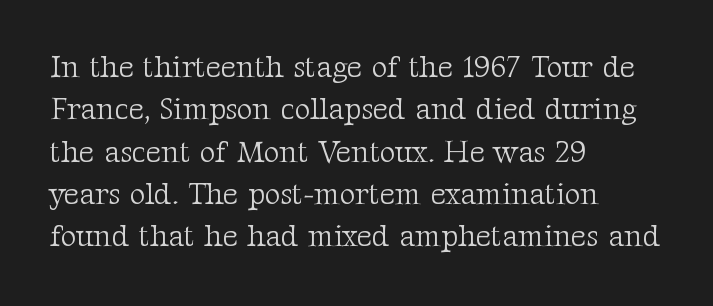
The image shows 30 px light serif type, upright; set left-aligned, normal line spacing (1.41x), normal letter spacing, not underlined; medium stroke contrast and a medium x-height.
